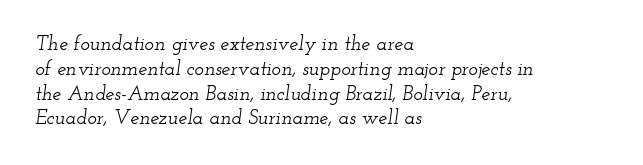
Q: Is the text italic (slanted)? A: Yes, it leans right by about 12 degrees.
Q: Is the text underlined? A: No.
Q: How is the paragraph aligned? A: Left-aligned.
Q: Is the spacing between letters normal or unusually wide? A: Normal.
